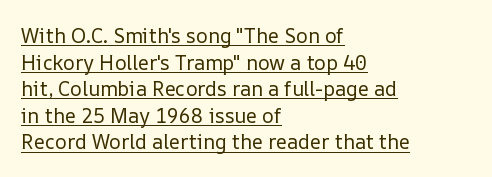
All the whitespace from short lines collects on the right. The strokes are not fattened; the text isn't bold. Line spacing here is normal. Tall strokes in this sample are plumb rather than angled. Every word sits above its own underline. Observe the ordinary spacing: letters are neighbours, not strangers.
